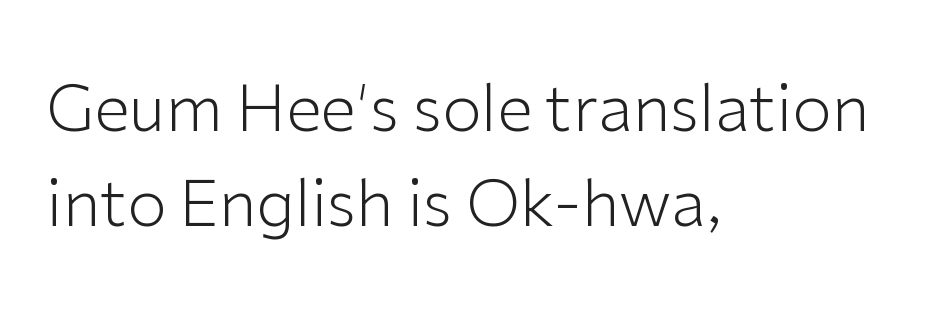
{"serif": "no", "italic": "no", "bold": "no", "weight": "light", "width": "normal", "stroke_contrast": "low", "x_height": "medium", "monospaced": "no", "underline": "no", "align": "left", "line_spacing": "normal", "line_spacing_ratio": 1.49, "letter_spacing": "normal", "letter_spacing_em": 0.0, "glyph_px": 64}
